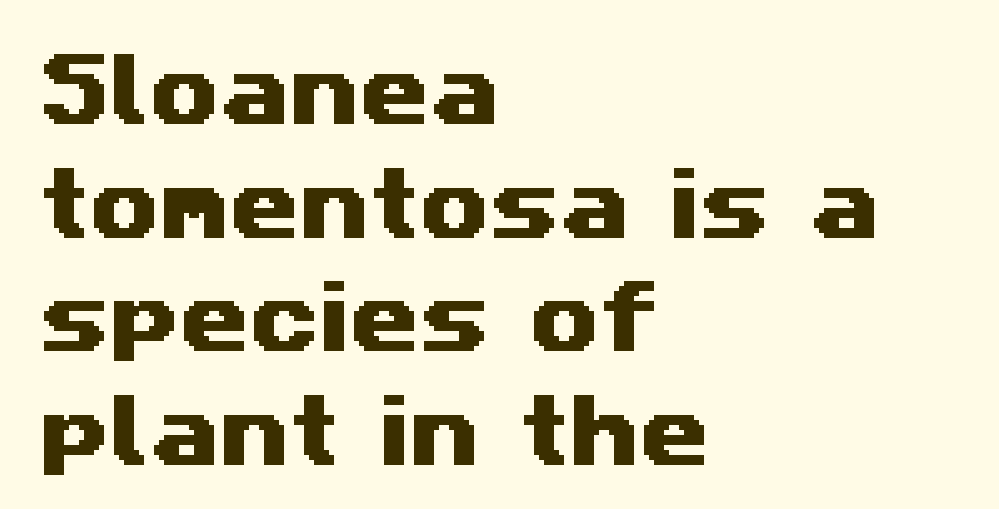
The image shows 80 px wide sans-serif type; set left-aligned, normal line spacing (1.42x), normal letter spacing, not underlined; medium stroke contrast and a medium x-height.
